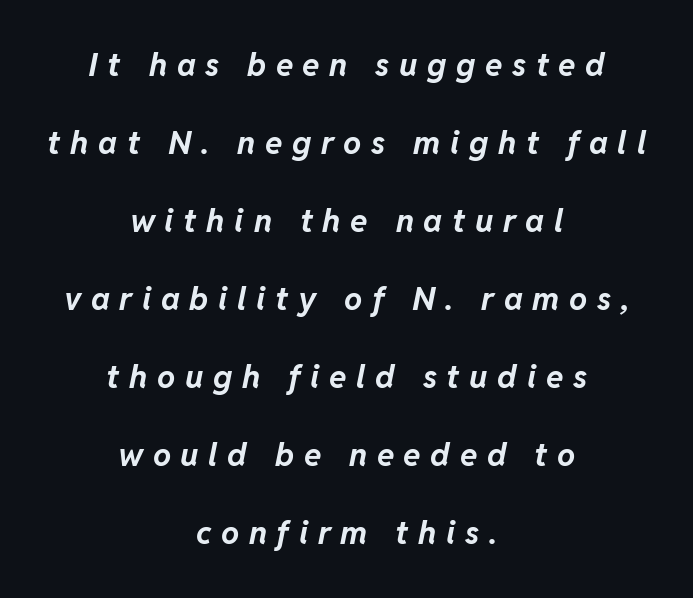
{"italic": "yes", "lean": "right", "slant_degrees": 11, "bold": "yes", "weight": "bold", "width": "normal", "stroke_contrast": "low", "x_height": "medium", "monospaced": "no", "underline": "no", "align": "center", "line_spacing": "loose", "line_spacing_ratio": 2.44, "letter_spacing": "wide", "letter_spacing_em": 0.3, "glyph_px": 32}
